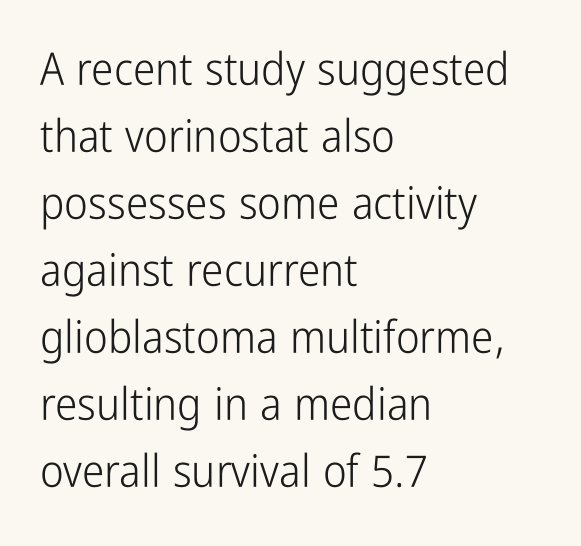
Do the characters align in a grid? No, the font is proportional. Italic: no, the glyphs are upright roman. In terms of leading, this rendering sits right in the middle. The space beneath each line is pristine and unruled. The letters carry no serifs — their stems end cleanly without finishing strokes.
